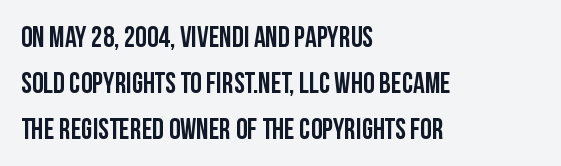
{"serif": "no", "italic": "no", "bold": "yes", "weight": "semibold", "width": "condensed", "stroke_contrast": "low", "x_height": "large", "monospaced": "no", "underline": "no", "align": "left", "line_spacing": "normal", "line_spacing_ratio": 1.58, "letter_spacing": "normal", "letter_spacing_em": 0.0, "glyph_px": 29}
